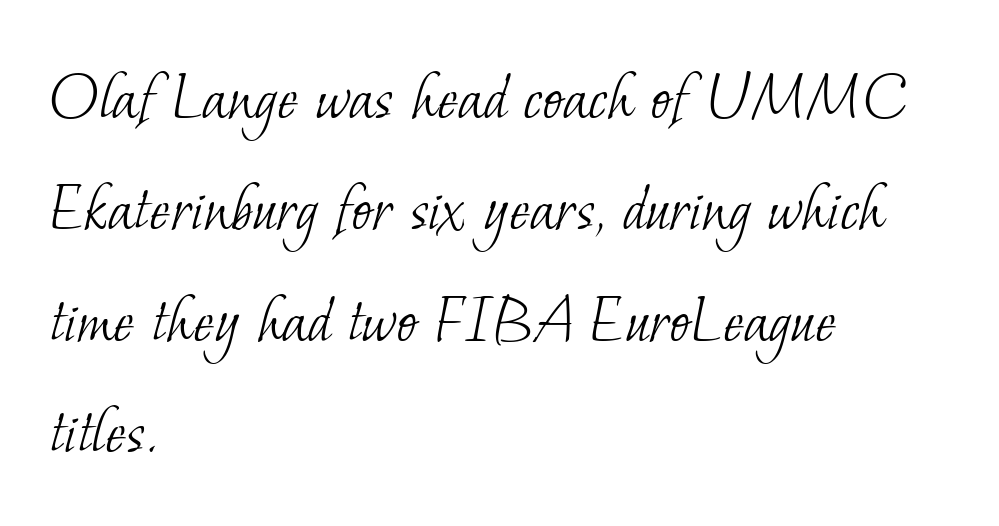
Q: Is the text bold? A: No.
Q: Is the typeface a serif or a sans-serif typeface? A: Serif.
Q: Is the text underlined? A: No.
Q: How is the paragraph aligned? A: Left-aligned.
Q: Is the spacing between letters normal or unusually wide? A: Normal.
Q: Is the spacing between lines tight, normal or loose? A: Normal.
Q: Width (condensed, normal, or wide)? A: Normal.
Q: Stroke contrast? A: Low.
Q: x-height? A: Small.
Q: Monospaced? A: No.
